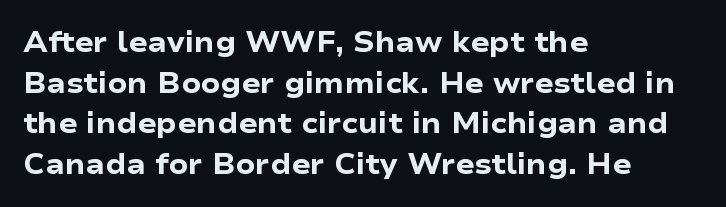
The horizontal fit of the characters is conventional and even. These lines were composed using upright roman letters. Examine the stroke ends and you'll find no serifs. This is heavy type, rendered in bold.
